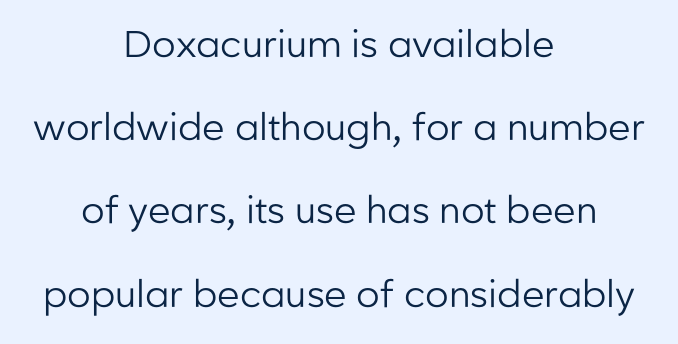
Q: Is the text bold? A: No.
Q: Is the text italic (slanted)? A: No, it is upright.
Q: Is the typeface a serif or a sans-serif typeface? A: Sans-serif.
Q: Is the text underlined? A: No.
Q: How is the paragraph aligned? A: Centered.
Q: Is the spacing between letters normal or unusually wide? A: Normal.
Q: Is the spacing between lines tight, normal or loose? A: Loose.
Q: Width (condensed, normal, or wide)? A: Normal.
Q: Stroke contrast? A: Low.
Q: x-height? A: Medium.
Q: Monospaced? A: No.
